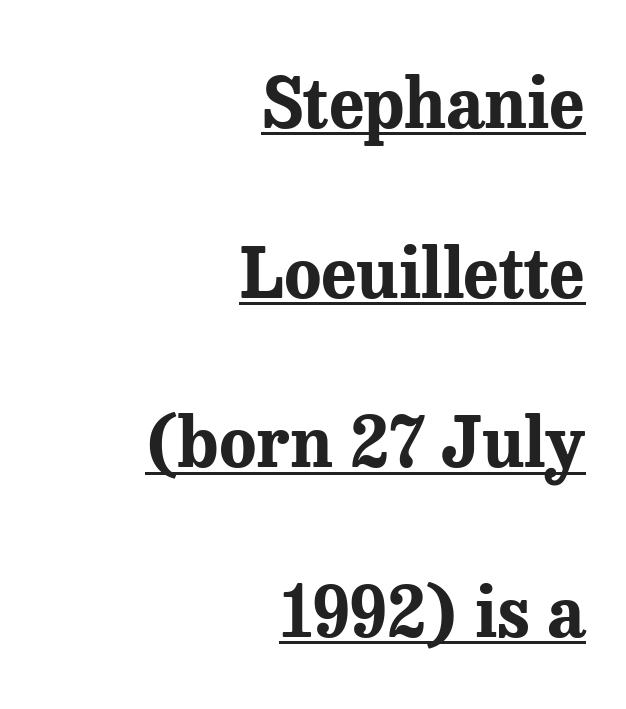
{"serif": "yes", "italic": "no", "bold": "yes", "weight": "bold", "width": "normal", "stroke_contrast": "medium", "x_height": "medium", "monospaced": "no", "underline": "yes", "align": "right", "line_spacing": "loose", "line_spacing_ratio": 2.46, "letter_spacing": "normal", "letter_spacing_em": 0.0, "glyph_px": 69}
